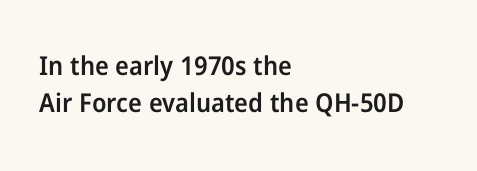
Q: Is the text bold? A: Semi-bold.
Q: Is the text italic (slanted)? A: No, it is upright.
Q: Is the text underlined? A: No.
Q: How is the paragraph aligned? A: Left-aligned.
Q: Is the spacing between letters normal or unusually wide? A: Normal.
Q: Is the spacing between lines tight, normal or loose? A: Normal.
